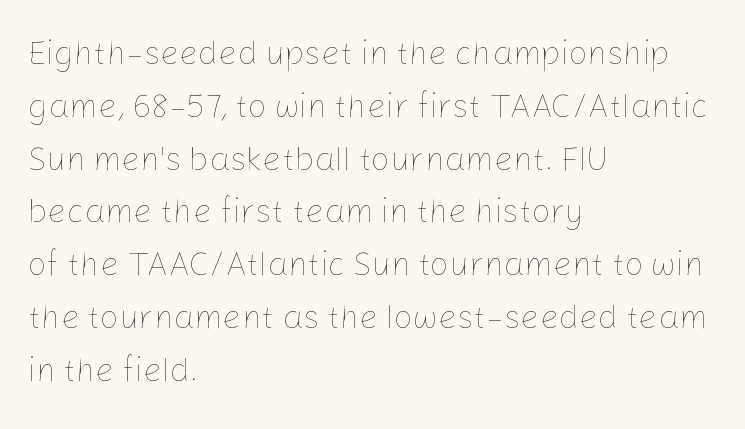
{"italic": "no", "bold": "no", "weight": "thin", "width": "normal", "stroke_contrast": "low", "x_height": "medium", "monospaced": "no", "underline": "no", "align": "left", "line_spacing": "normal", "line_spacing_ratio": 1.6, "letter_spacing": "normal", "letter_spacing_em": 0.0, "glyph_px": 33}
